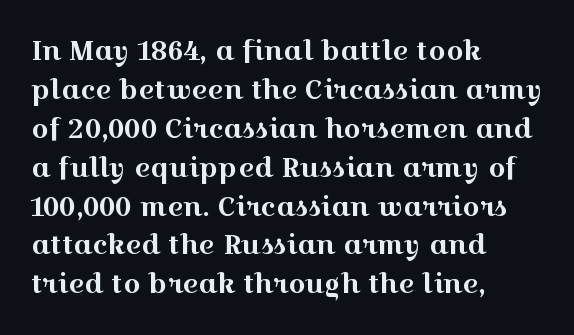
The image shows 27 px text type, upright; set left-aligned, normal line spacing (1.44x), normal letter spacing, not underlined.
